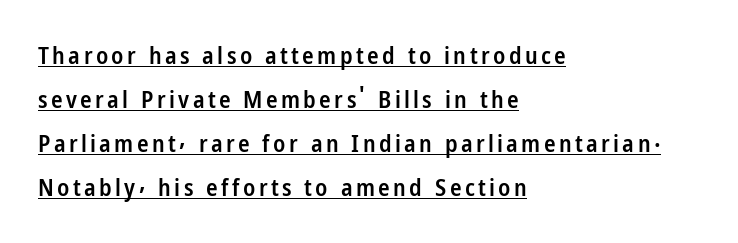
The image shows 24 px text type, upright; set left-aligned, line spacing 1.84x, underlined.
